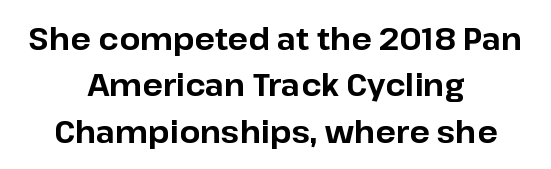
Style check: upright. Underlining? Definitely not there. These words are printed bold, with thick strokes throughout. Baseline-to-baseline distance is the conventional proportion of letter height. Here the designer chose a conventional face with non-uniform glyph widths. The face used here is a sans, in the tradition of grotesques and geometrics.
